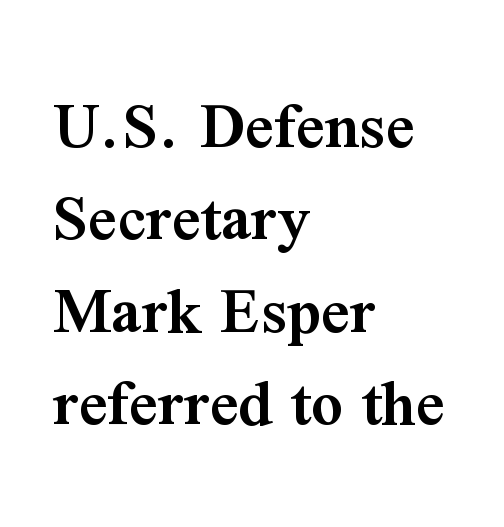
Caption: multi-line text, flush left, ragged right. Upright lettering throughout. Is the letter spacing exaggerated? No — it looks like the ordinary default. This sample uses a serif face. Vertical spacing — default. Unmarked baselines from the first word to the last.
